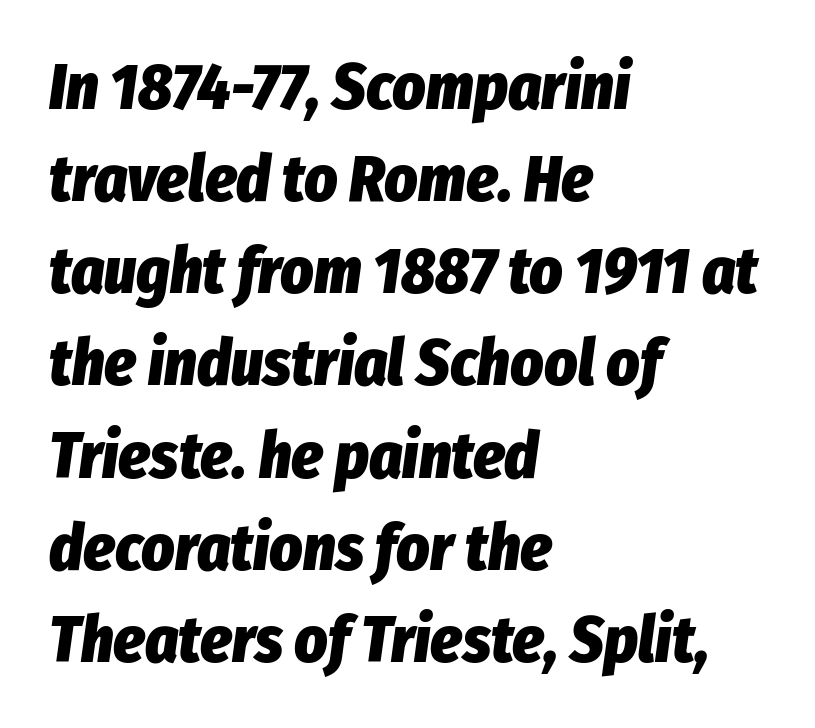
Q: Is the text bold? A: Yes.
Q: Is the text italic (slanted)? A: Yes, it leans right by about 8 degrees.
Q: Is the text underlined? A: No.
Q: How is the paragraph aligned? A: Left-aligned.
Q: Is the spacing between letters normal or unusually wide? A: Normal.
Q: Is the spacing between lines tight, normal or loose? A: Normal.
Q: Width (condensed, normal, or wide)? A: Condensed.
Q: Stroke contrast? A: Low.
Q: x-height? A: Medium.
Q: Monospaced? A: No.
